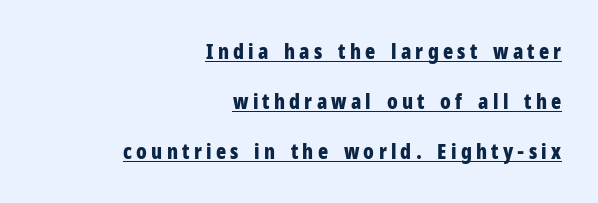
If you drew a ruler down the right edge, every line would touch it. Interline gaps are noticeably wide in this sample. Ascenders rise straight up at ninety degrees. Does a line run under the words? Yes, clearly. Display-style spreading of the glyphs; the letterfit is very open. Weight: bold.
